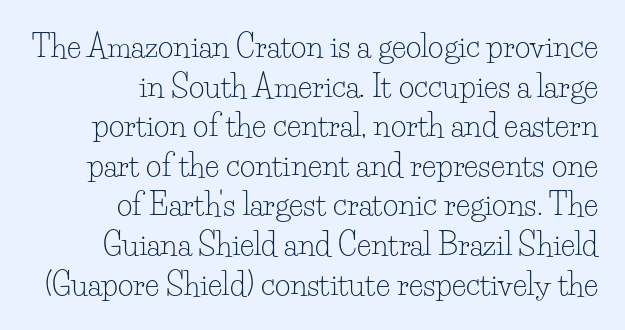
{"serif": "yes", "italic": "no", "bold": "no", "weight": "light", "width": "normal", "stroke_contrast": "low", "x_height": "small", "monospaced": "no", "underline": "no", "align": "right", "line_spacing": "normal", "line_spacing_ratio": 1.32, "letter_spacing": "normal", "letter_spacing_em": 0.0, "glyph_px": 30}
